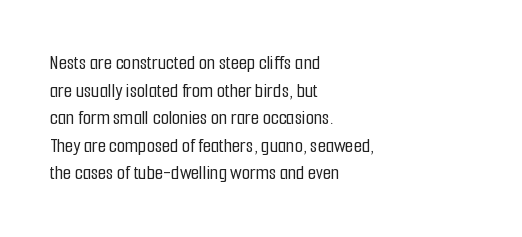
{"italic": "no", "underline": "no", "align": "left", "line_spacing": "normal", "line_spacing_ratio": 1.31, "letter_spacing": "normal", "letter_spacing_em": 0.0, "glyph_px": 21}
